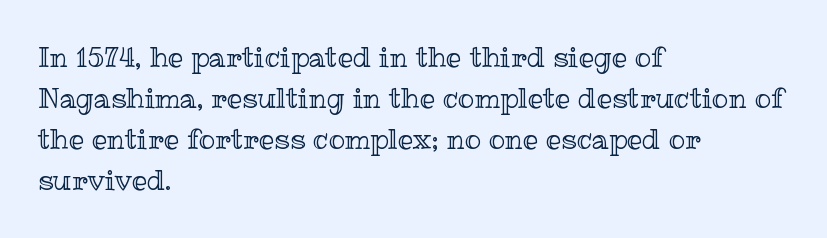
The image shows 27 px text type, upright; set left-aligned, normal line spacing (1.52x), normal letter spacing, not underlined.
